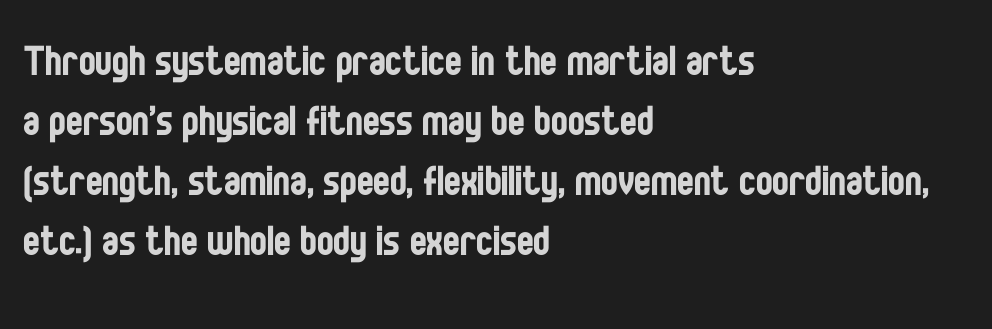
The image shows 50 px regular-weight, condensed sans-serif type, upright; set left-aligned, line spacing 1.2x, normal letter spacing, not underlined; low stroke contrast and a large x-height.
